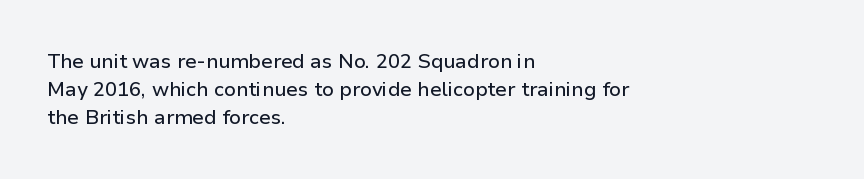
The image shows 20 px text type, upright; set left-aligned, normal line spacing (1.39x), normal letter spacing, not underlined.
